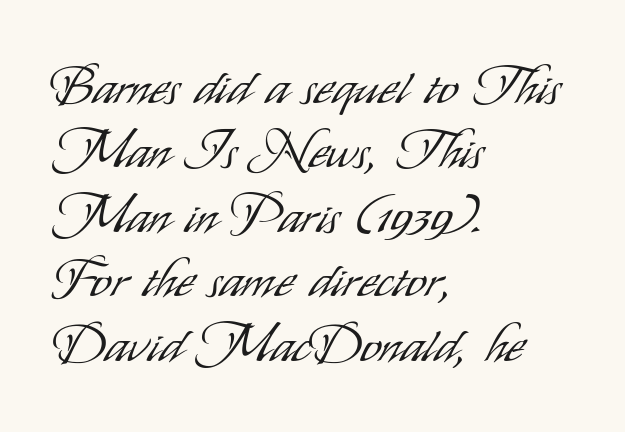
{"serif": "no", "bold": "no", "weight": "light", "width": "condensed", "stroke_contrast": "low", "x_height": "small", "monospaced": "no", "underline": "no", "align": "left", "line_spacing_ratio": 1.24, "letter_spacing": "normal", "letter_spacing_em": 0.0, "glyph_px": 52}
